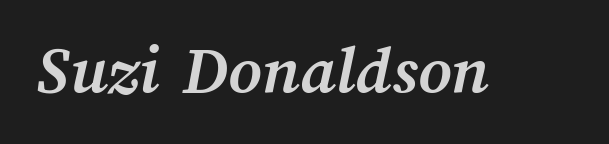
{"bold": "yes", "weight": "semibold", "width": "normal", "stroke_contrast": "medium", "x_height": "medium", "monospaced": "no", "underline": "no", "letter_spacing": "normal", "letter_spacing_em": 0.0, "glyph_px": 71}
